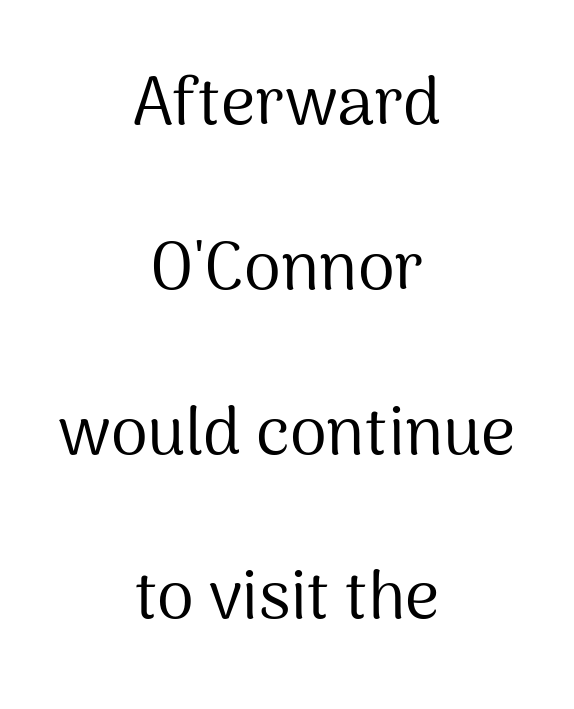
Q: Is the text bold? A: No.
Q: Is the text italic (slanted)? A: No, it is upright.
Q: Is the typeface a serif or a sans-serif typeface? A: Sans-serif.
Q: Is the text underlined? A: No.
Q: How is the paragraph aligned? A: Centered.
Q: Is the spacing between letters normal or unusually wide? A: Normal.
Q: Is the spacing between lines tight, normal or loose? A: Loose.
Q: Width (condensed, normal, or wide)? A: Normal.
Q: Stroke contrast? A: Medium.
Q: x-height? A: Medium.
Q: Monospaced? A: No.
